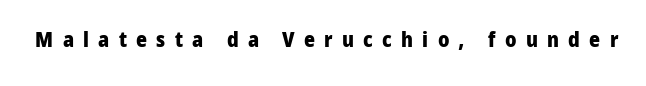
{"italic": "no", "bold": "yes", "underline": "no", "letter_spacing": "wide", "letter_spacing_em": 0.44, "glyph_px": 21}
